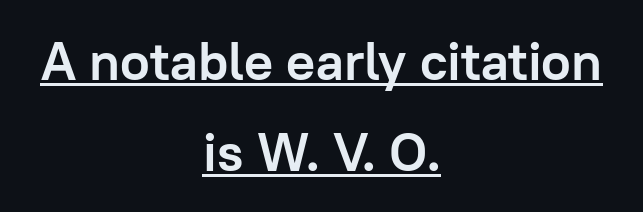
The image shows 54 px semibold sans-serif type, upright; set centered, normal line spacing (1.68x), normal letter spacing, underlined; low stroke contrast and a medium x-height.
